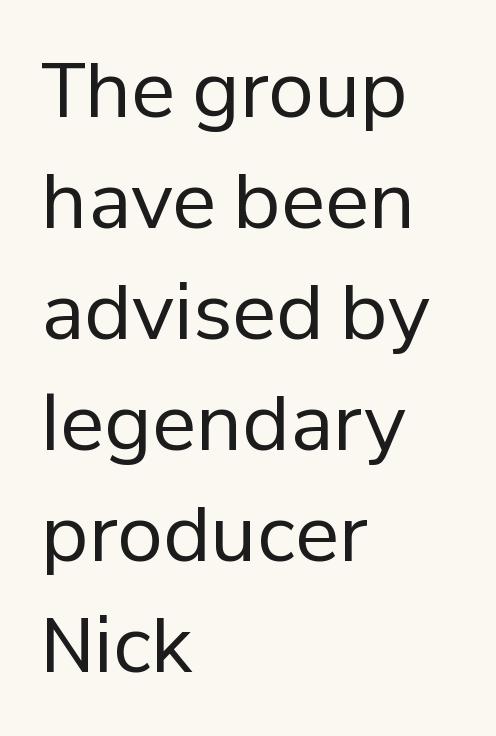
Q: Is the text bold? A: No.
Q: Is the text italic (slanted)? A: No, it is upright.
Q: Is the typeface a serif or a sans-serif typeface? A: Sans-serif.
Q: Is the text underlined? A: No.
Q: How is the paragraph aligned? A: Left-aligned.
Q: Is the spacing between letters normal or unusually wide? A: Normal.
Q: Is the spacing between lines tight, normal or loose? A: Normal.
Q: Width (condensed, normal, or wide)? A: Normal.
Q: Stroke contrast? A: Low.
Q: x-height? A: Medium.
Q: Monospaced? A: No.
